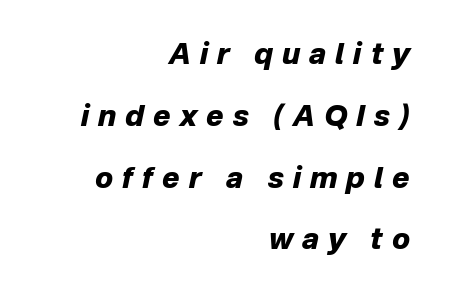
{"italic": "yes", "lean": "right", "slant_degrees": 12, "bold": "yes", "weight": "heavy", "width": "normal", "stroke_contrast": "low", "x_height": "medium", "monospaced": "no", "underline": "no", "align": "right", "line_spacing": "loose", "line_spacing_ratio": 2.13, "letter_spacing": "wide", "letter_spacing_em": 0.31, "glyph_px": 29}
